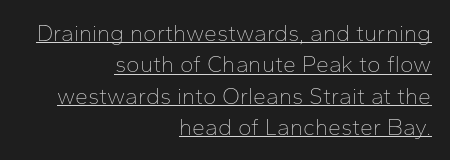
Line ends are locked; line starts wander. Vertical spacing — default. A baseline rule has been typeset under these characters. Unlike italic type, these characters show no tilt at all. Between one letter and the next there's only the usual sliver of space. These glyphs show unthickened strokes, regular width or finer.
